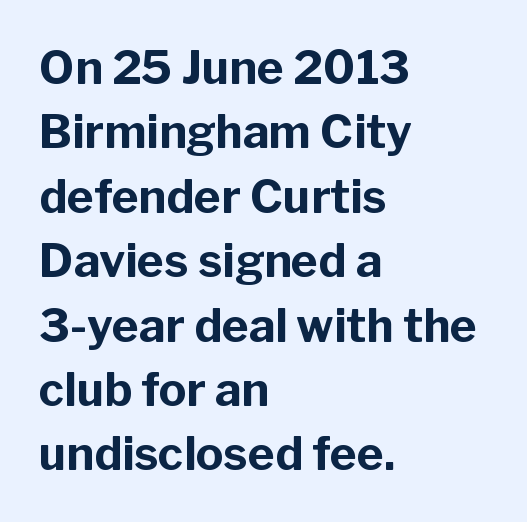
Interline gaps are of average width in this sample. This sample has the flowing, uneven cadence of proportional lettering. Is the type bold? Yes — the strokes are clearly thick and heavy. Grotesque or geometric, the face here clearly has no serifs. A classic flush-left, rag-right setting is used for this passage. Nobody touched the tracking dial on this one.
